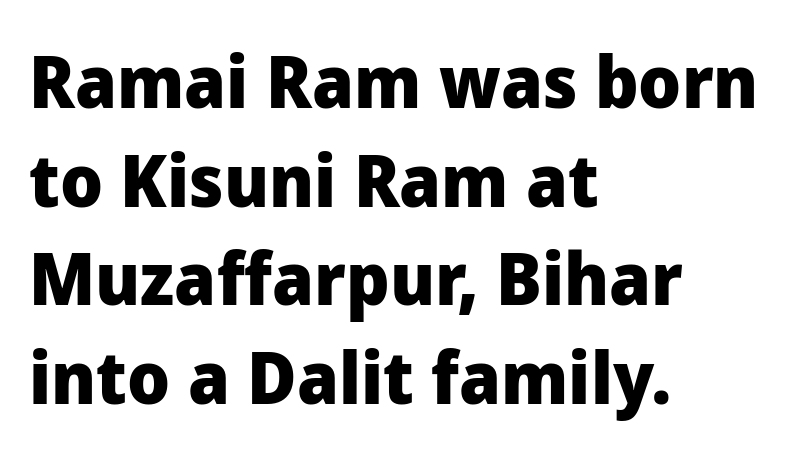
{"serif": "no", "italic": "no", "bold": "yes", "weight": "heavy", "width": "normal", "stroke_contrast": "low", "x_height": "medium", "monospaced": "no", "underline": "no", "align": "left", "line_spacing": "normal", "line_spacing_ratio": 1.35, "letter_spacing": "normal", "letter_spacing_em": 0.0, "glyph_px": 73}
